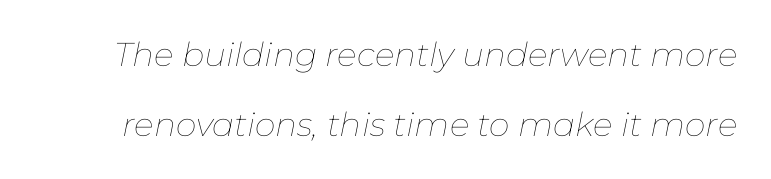
Q: Is the text bold? A: No.
Q: Is the text italic (slanted)? A: Yes, it leans right by about 11 degrees.
Q: Is the text underlined? A: No.
Q: Is the spacing between letters normal or unusually wide? A: Normal.
Q: Is the spacing between lines tight, normal or loose? A: Loose.
Q: Width (condensed, normal, or wide)? A: Normal.
Q: Stroke contrast? A: Low.
Q: x-height? A: Medium.
Q: Monospaced? A: No.
